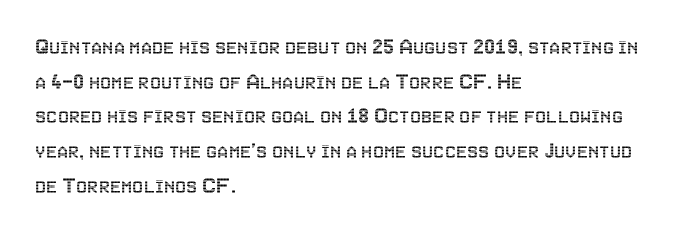
Has an underline been added? It has not. Observe the ordinary spacing: letters are neighbours, not strangers. What's the leading like? Ordinary, nothing unusual. Reading down the block, your eye returns to a fixed left position each line. Every character sits straight up, as roman type does.
